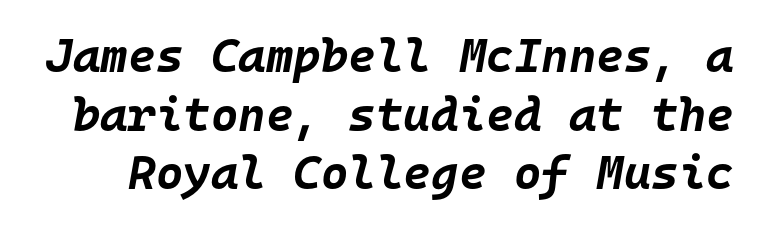
The image shows 47 px bold type, italic (leaning right), monospaced; set normal line spacing (1.25x), normal letter spacing, not underlined; low stroke contrast and a large x-height.
